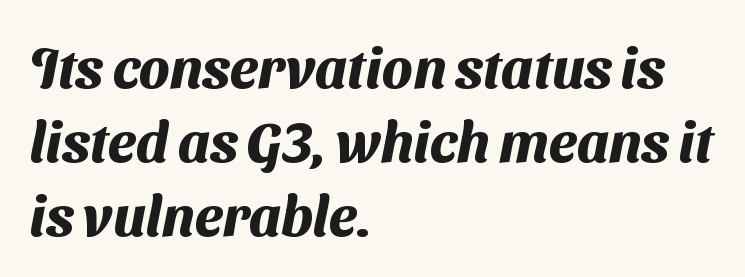
Q: Is the text bold? A: Yes.
Q: Is the typeface a serif or a sans-serif typeface? A: Sans-serif.
Q: Is the text underlined? A: No.
Q: How is the paragraph aligned? A: Left-aligned.
Q: Is the spacing between letters normal or unusually wide? A: Normal.
Q: Is the spacing between lines tight, normal or loose? A: Normal.
Q: Width (condensed, normal, or wide)? A: Normal.
Q: Stroke contrast? A: Medium.
Q: x-height? A: Medium.
Q: Monospaced? A: No.
